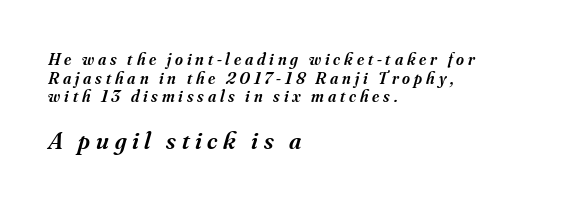
Layout note: lines flush left. Does the lettering tilt? It does — this is italic. Compared with typical body copy, the letter spacing here is much looser. Line spacing here is tight.
